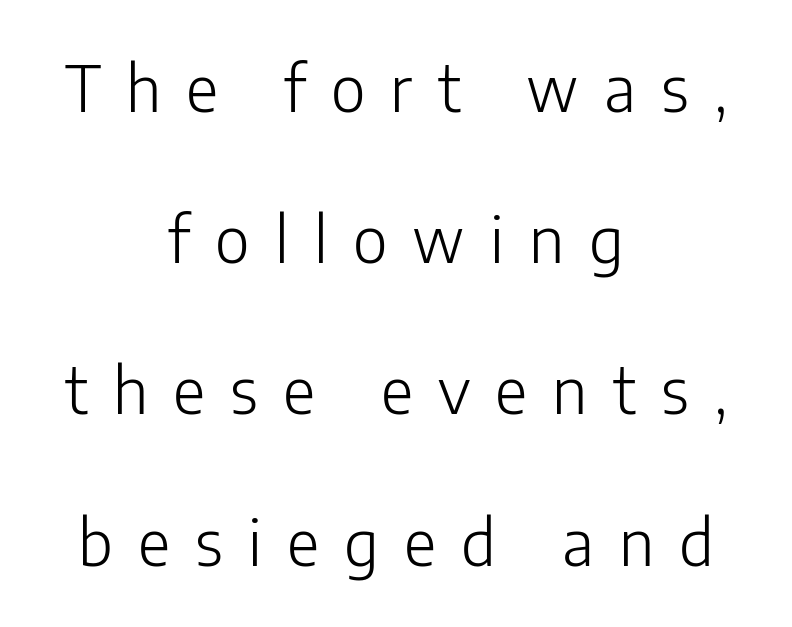
Q: Is the text bold? A: No.
Q: Is the text italic (slanted)? A: No, it is upright.
Q: Is the typeface a serif or a sans-serif typeface? A: Sans-serif.
Q: Is the text underlined? A: No.
Q: How is the paragraph aligned? A: Centered.
Q: Is the spacing between letters normal or unusually wide? A: Unusually wide.
Q: Is the spacing between lines tight, normal or loose? A: Loose.
Q: Width (condensed, normal, or wide)? A: Normal.
Q: Stroke contrast? A: Low.
Q: x-height? A: Medium.
Q: Monospaced? A: No.
